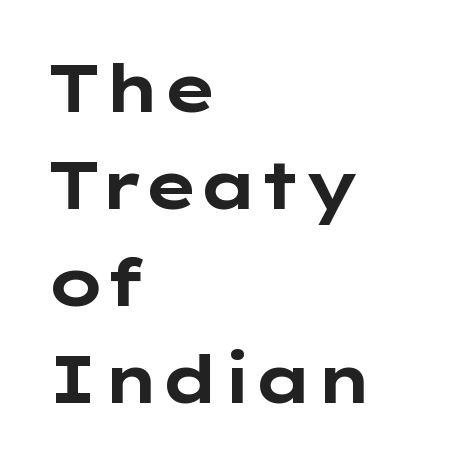
This sample has the flowing, uneven cadence of proportional lettering. Visually the block forms a straight wall on the left and a jagged coastline on the right. Vertical strokes here are truly vertical. Strong, thick strokes mark this as bold type.
